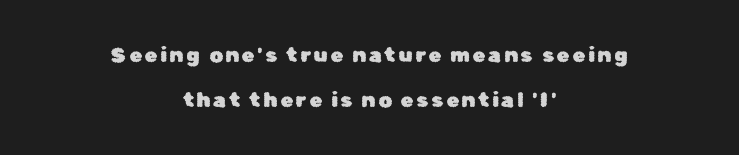
{"italic": "no", "underline": "no", "align": "center", "line_spacing": "loose", "line_spacing_ratio": 2.13, "glyph_px": 21}
